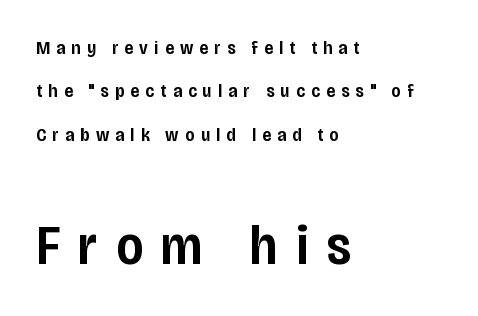
{"serif": "no", "italic": "no", "bold": "semi", "weight": "semibold", "width": "condensed", "stroke_contrast": "low", "x_height": "large", "monospaced": "no", "underline": "no", "align": "left", "line_spacing": "loose", "line_spacing_ratio": 2.28, "letter_spacing": "wide", "letter_spacing_em": 0.33, "larger_block": "second", "size_ratio": 2.95, "glyph_px": 56}
